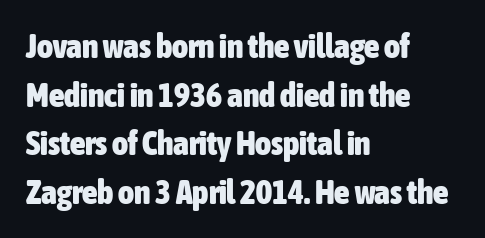
Q: Is the text bold? A: Yes.
Q: Is the text italic (slanted)? A: No, it is upright.
Q: Is the typeface a serif or a sans-serif typeface? A: Sans-serif.
Q: Is the text underlined? A: No.
Q: How is the paragraph aligned? A: Left-aligned.
Q: Is the spacing between letters normal or unusually wide? A: Normal.
Q: Is the spacing between lines tight, normal or loose? A: Normal.
Q: Width (condensed, normal, or wide)? A: Condensed.
Q: Stroke contrast? A: Low.
Q: x-height? A: Medium.
Q: Monospaced? A: No.
